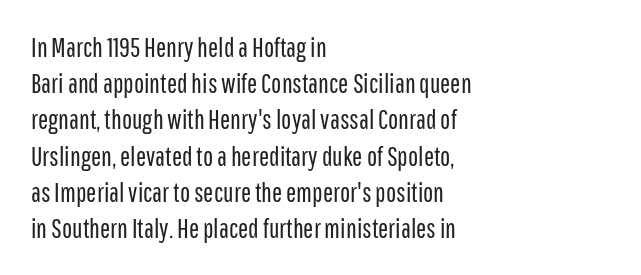
{"italic": "no", "bold": "no", "underline": "no", "align": "left", "line_spacing": "normal", "line_spacing_ratio": 1.34, "letter_spacing": "normal", "letter_spacing_em": 0.0, "glyph_px": 27}
